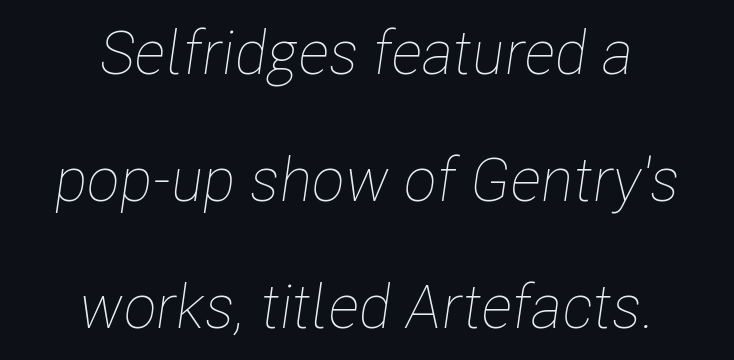
{"italic": "yes", "lean": "right", "slant_degrees": 8, "bold": "no", "weight": "thin", "width": "condensed", "stroke_contrast": "low", "x_height": "medium", "monospaced": "no", "underline": "no", "align": "center", "line_spacing": "loose", "line_spacing_ratio": 2.08, "letter_spacing": "normal", "letter_spacing_em": 0.0, "glyph_px": 61}
